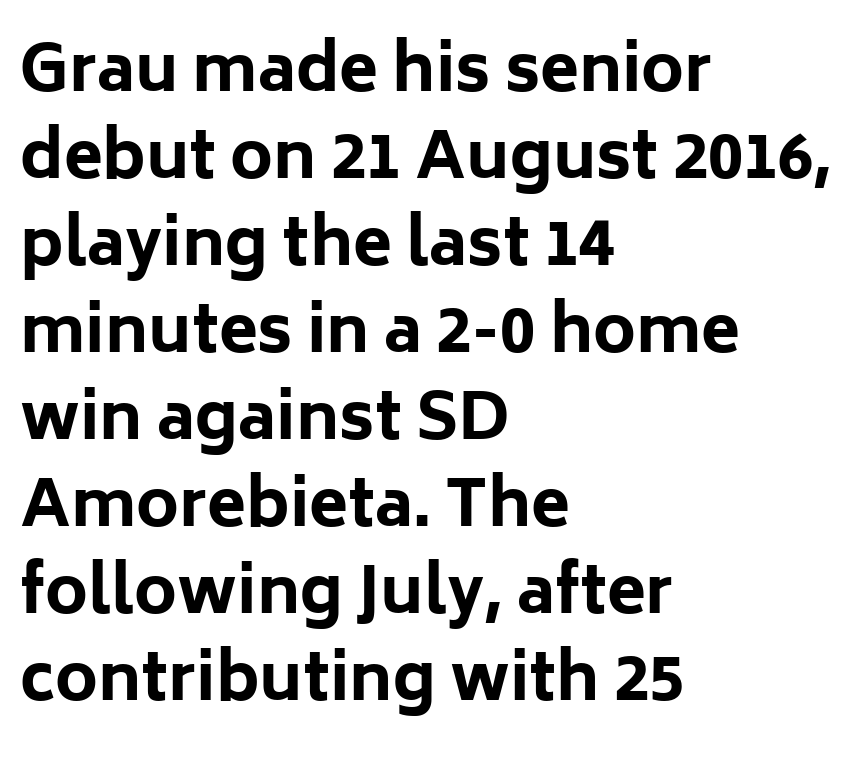
Q: Is the text bold? A: Yes.
Q: Is the text italic (slanted)? A: No, it is upright.
Q: Is the typeface a serif or a sans-serif typeface? A: Sans-serif.
Q: Is the text underlined? A: No.
Q: How is the paragraph aligned? A: Left-aligned.
Q: Is the spacing between letters normal or unusually wide? A: Normal.
Q: Is the spacing between lines tight, normal or loose? A: Normal.
Q: Width (condensed, normal, or wide)? A: Normal.
Q: Stroke contrast? A: Low.
Q: x-height? A: Medium.
Q: Monospaced? A: No.
